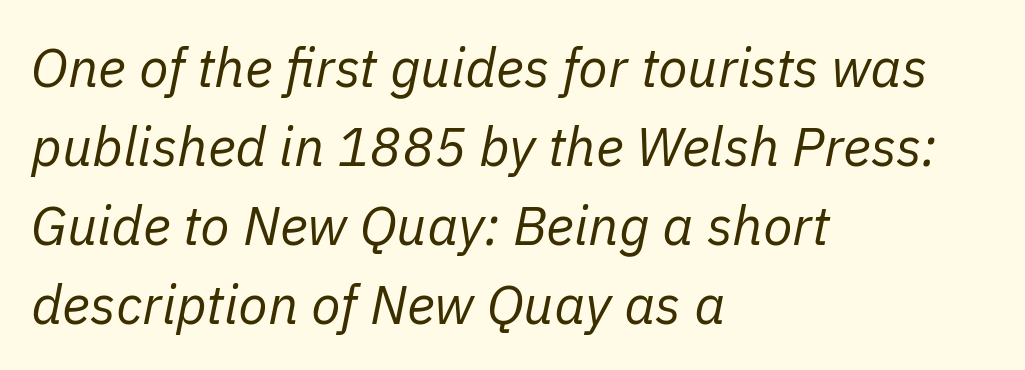
{"italic": "yes", "lean": "right", "slant_degrees": 11, "bold": "no", "weight": "regular", "width": "normal", "stroke_contrast": "low", "x_height": "medium", "monospaced": "no", "underline": "no", "align": "left", "line_spacing": "normal", "line_spacing_ratio": 1.46, "letter_spacing": "normal", "letter_spacing_em": 0.0, "glyph_px": 54}
